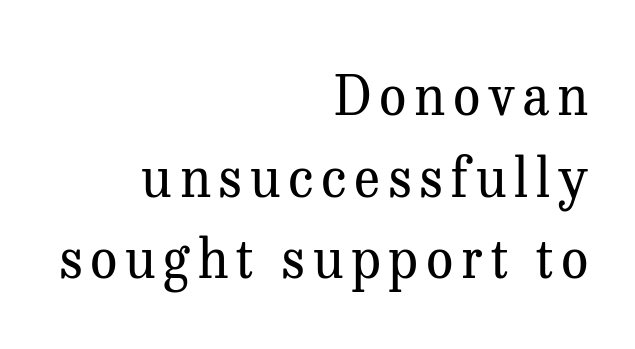
{"serif": "yes", "italic": "no", "bold": "no", "weight": "regular", "width": "normal", "stroke_contrast": "medium", "x_height": "medium", "monospaced": "no", "underline": "no", "align": "right", "line_spacing": "normal", "line_spacing_ratio": 1.51, "glyph_px": 54}
